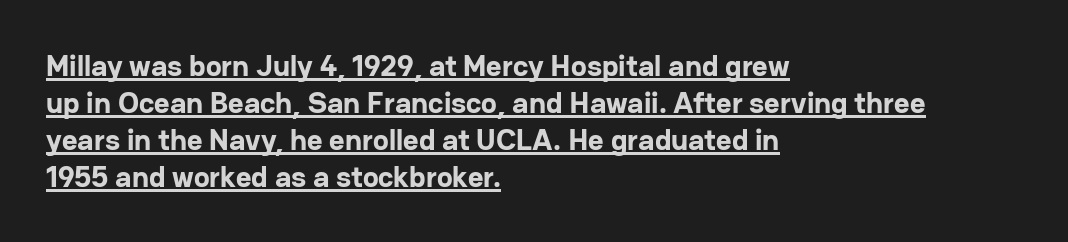
The image shows 30 px bold sans-serif type, upright; set left-aligned, line spacing 1.23x, normal letter spacing, underlined; low stroke contrast and a medium x-height.
